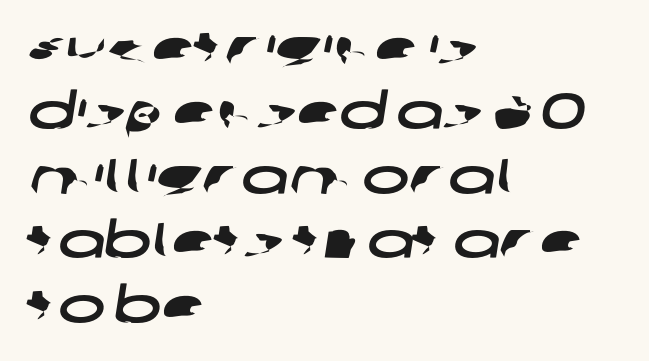
Q: Is the typeface a serif or a sans-serif typeface? A: Sans-serif.
Q: Is the text underlined? A: No.
Q: How is the paragraph aligned? A: Left-aligned.
Q: Is the spacing between letters normal or unusually wide? A: Normal.
Q: Is the spacing between lines tight, normal or loose? A: Normal.
Q: Width (condensed, normal, or wide)? A: Wide.
Q: Stroke contrast? A: Low.
Q: x-height? A: Large.
Q: Monospaced? A: No.
